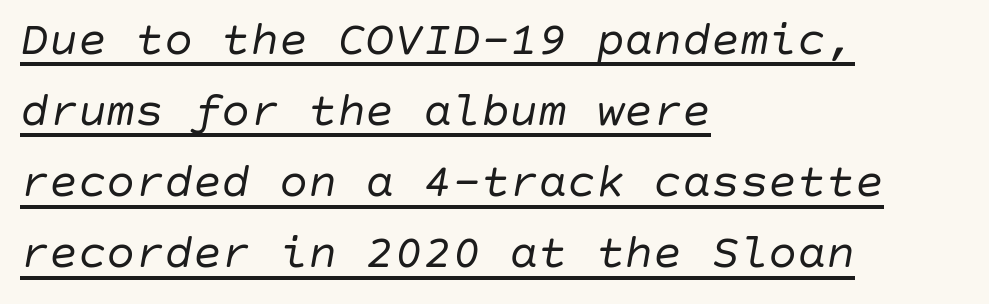
Q: Is the text bold? A: No.
Q: Is the text italic (slanted)? A: Yes, it leans right by about 10 degrees.
Q: Is the text underlined? A: Yes.
Q: How is the paragraph aligned? A: Left-aligned.
Q: Is the spacing between letters normal or unusually wide? A: Normal.
Q: Is the spacing between lines tight, normal or loose? A: Normal.
Q: Width (condensed, normal, or wide)? A: Normal.
Q: Stroke contrast? A: Low.
Q: x-height? A: Large.
